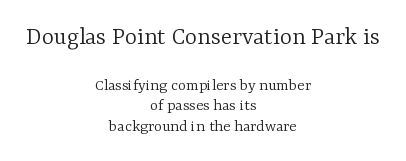
Q: Is the text bold? A: No.
Q: Is the text italic (slanted)? A: No, it is upright.
Q: Is the text underlined? A: No.
Q: How is the paragraph aligned? A: Centered.
Q: Is the spacing between letters normal or unusually wide? A: Normal.
Q: Which block of text is set in a larger size, the first (top) or the second (bottom)? A: The first (top) one.
